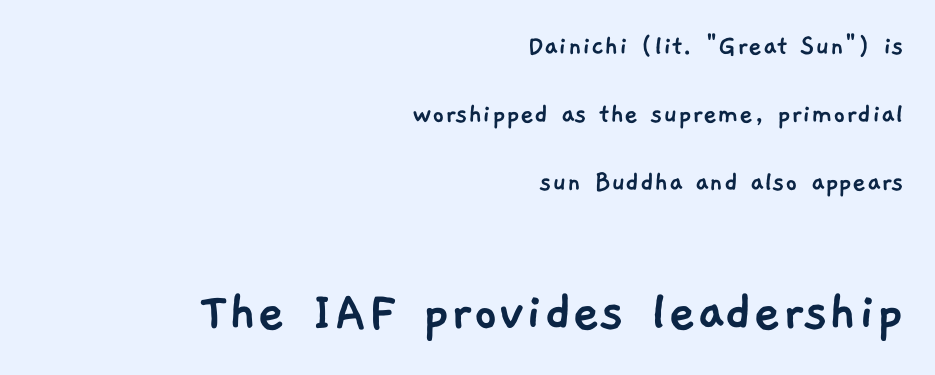
Q: Is the typeface a serif or a sans-serif typeface? A: Sans-serif.
Q: Is the text underlined? A: No.
Q: How is the paragraph aligned? A: Right-aligned.
Q: Is the spacing between letters normal or unusually wide? A: Normal.
Q: Is the spacing between lines tight, normal or loose? A: Loose.
Q: Which block of text is set in a larger size, the first (top) or the second (bottom)? A: The second (bottom) one.
Q: Width (condensed, normal, or wide)? A: Normal.
Q: Stroke contrast? A: Low.
Q: x-height? A: Medium.
Q: Monospaced? A: No.
